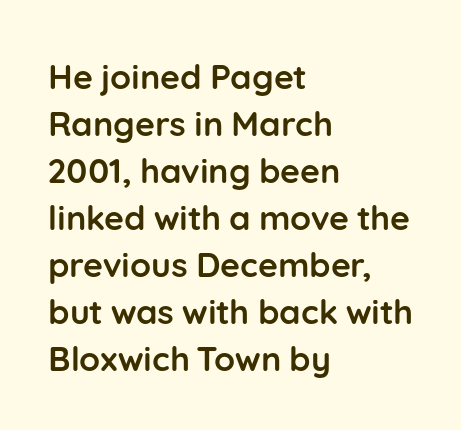
Here the designer chose a conventional face with non-uniform glyph widths. The space beneath each line is pristine and unruled. No italicization has been applied; the sample stays upright. What weight is shown? A full bold with thick strokes.
